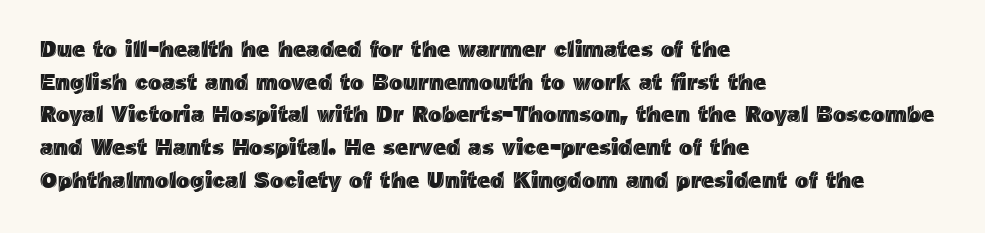
The image shows 23 px text type, upright; set left-aligned, normal line spacing (1.42x), normal letter spacing, not underlined.
